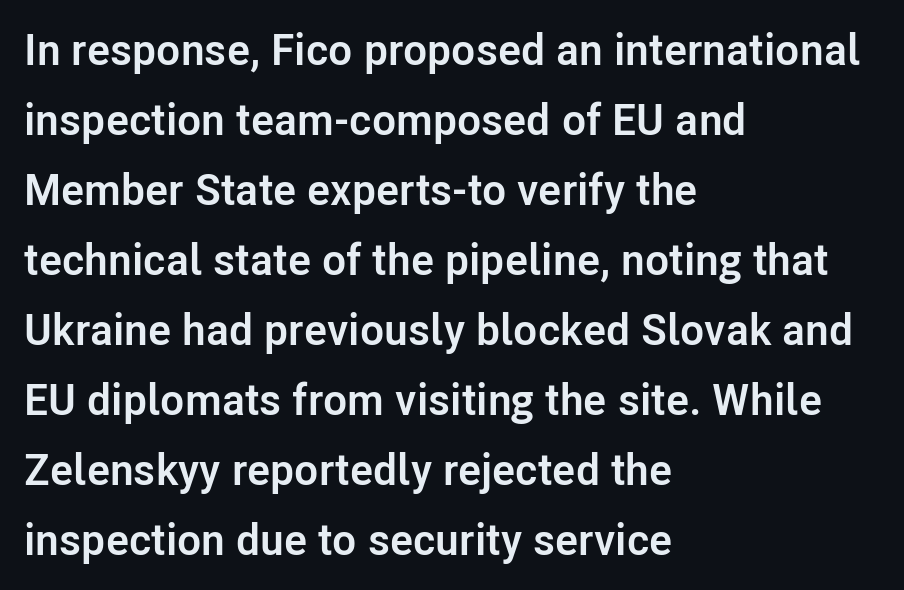
Q: Is the text bold? A: Yes.
Q: Is the text italic (slanted)? A: No, it is upright.
Q: Is the typeface a serif or a sans-serif typeface? A: Sans-serif.
Q: Is the text underlined? A: No.
Q: How is the paragraph aligned? A: Left-aligned.
Q: Is the spacing between letters normal or unusually wide? A: Normal.
Q: Is the spacing between lines tight, normal or loose? A: Normal.
Q: Width (condensed, normal, or wide)? A: Normal.
Q: Stroke contrast? A: Low.
Q: x-height? A: Medium.
Q: Monospaced? A: No.
